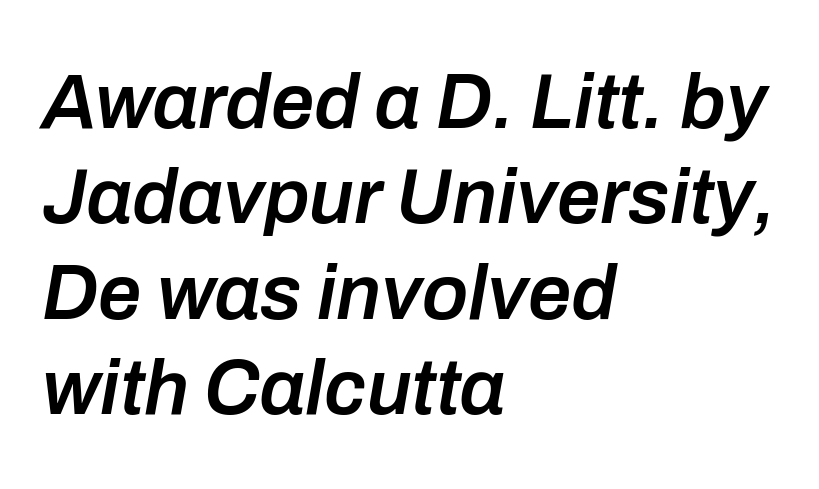
An italicized treatment has been applied to the whole sample. Each word holds together tightly as a unit, with standard inter-letter gaps. Think of a printed novel: that variable character pitch is what you see here. Every letter is mildly thick-stroked: semibold rather than bold. Glance below the letters and you will spot only blank space.
